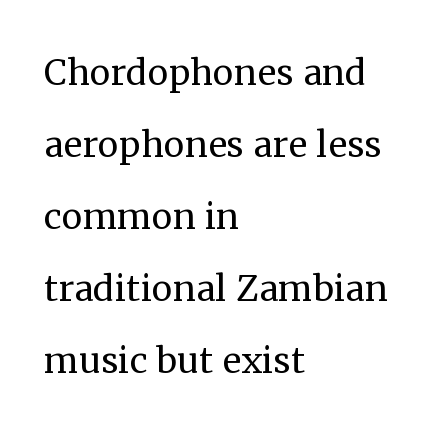
The image shows 47 px regular-weight serif type, upright; set left-aligned, normal line spacing (1.53x), normal letter spacing, not underlined; medium stroke contrast and a medium x-height.
